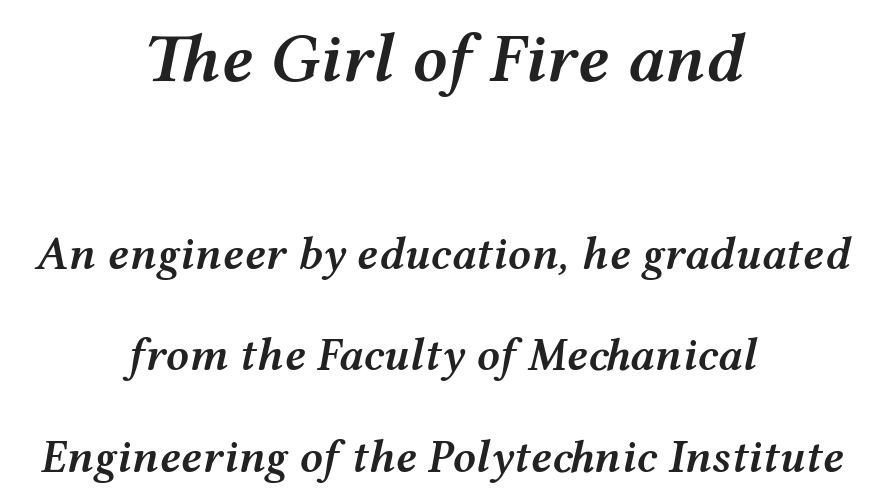
Q: Is the text bold? A: Semi-bold.
Q: Is the text italic (slanted)? A: Yes, it leans right by about 12 degrees.
Q: Is the text underlined? A: No.
Q: How is the paragraph aligned? A: Centered.
Q: Is the spacing between letters normal or unusually wide? A: Normal.
Q: Is the spacing between lines tight, normal or loose? A: Loose.
Q: Which block of text is set in a larger size, the first (top) or the second (bottom)? A: The first (top) one.
Q: Width (condensed, normal, or wide)? A: Wide.
Q: Stroke contrast? A: Medium.
Q: x-height? A: Medium.
Q: Monospaced? A: No.
